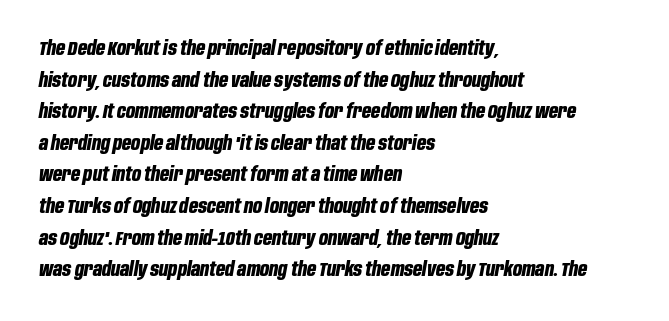
The image shows 20 px bold type, italic (leaning right); set left-aligned, normal line spacing (1.58x), normal letter spacing, not underlined.
